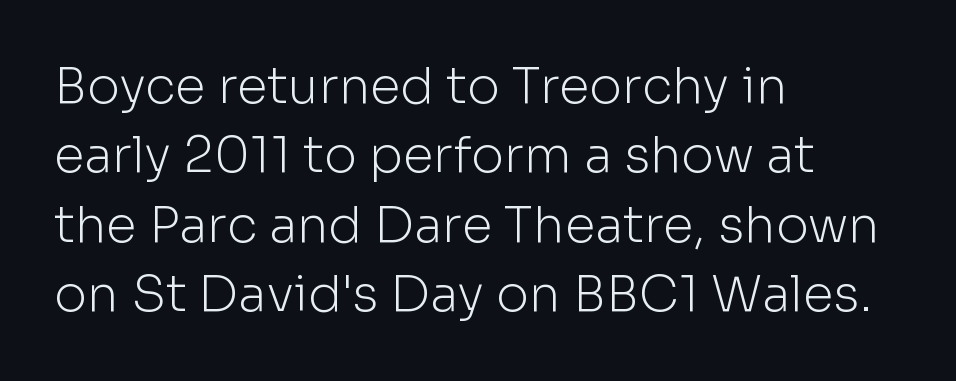
The image shows 50 px light sans-serif type, upright; set left-aligned, normal line spacing (1.39x), normal letter spacing, not underlined; low stroke contrast and a medium x-height.
